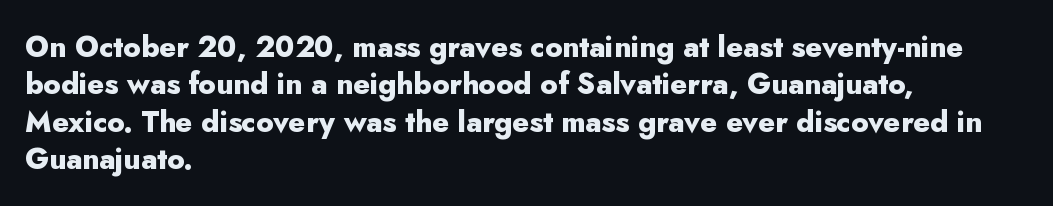
{"serif": "no", "italic": "no", "bold": "yes", "weight": "heavy", "width": "normal", "stroke_contrast": "low", "x_height": "small", "monospaced": "no", "underline": "no", "align": "left", "line_spacing": "normal", "line_spacing_ratio": 1.29, "letter_spacing": "normal", "letter_spacing_em": 0.0, "glyph_px": 29}
